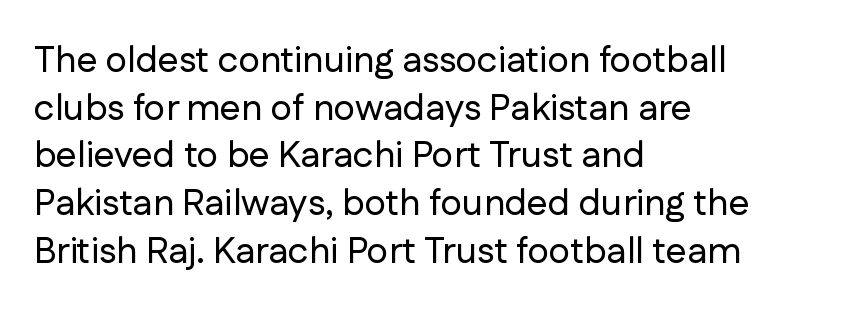
Baseline-to-baseline distance is the conventional proportion of letter height. The compositor pushed each line to the left boundary. The typography opts for an upright posture over an oblique one. A typesetter would call this proportional, since set widths differ per character. The space beneath each line is pristine and unruled. Unlike a traditional serif, this face leaves its strokes unadorned.
